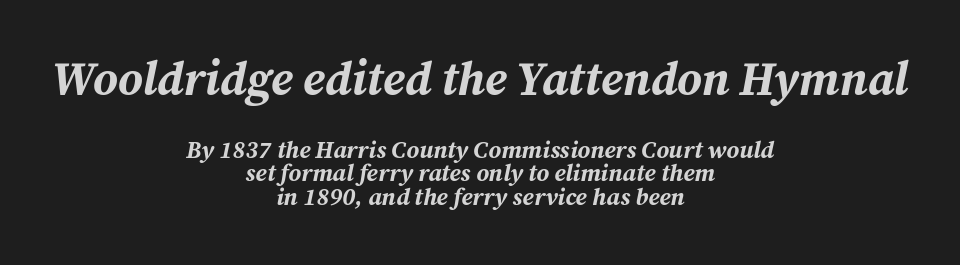
{"italic": "yes", "lean": "right", "slant_degrees": 12, "bold": "yes", "weight": "bold", "width": "normal", "stroke_contrast": "medium", "x_height": "medium", "monospaced": "no", "underline": "no", "align": "center", "line_spacing": "tight", "line_spacing_ratio": 0.98, "letter_spacing": "normal", "letter_spacing_em": 0.0, "larger_block": "first", "size_ratio": 1.96, "glyph_px": 47}
